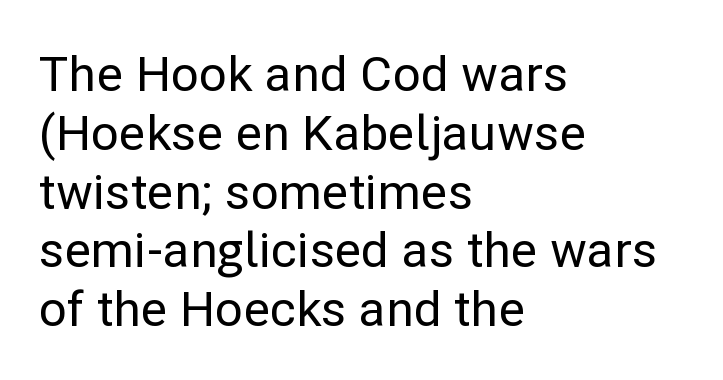
Q: Is the text italic (slanted)? A: No, it is upright.
Q: Is the typeface a serif or a sans-serif typeface? A: Sans-serif.
Q: Is the text underlined? A: No.
Q: How is the paragraph aligned? A: Left-aligned.
Q: Is the spacing between letters normal or unusually wide? A: Normal.
Q: Width (condensed, normal, or wide)? A: Normal.
Q: Stroke contrast? A: Low.
Q: x-height? A: Medium.
Q: Monospaced? A: No.
